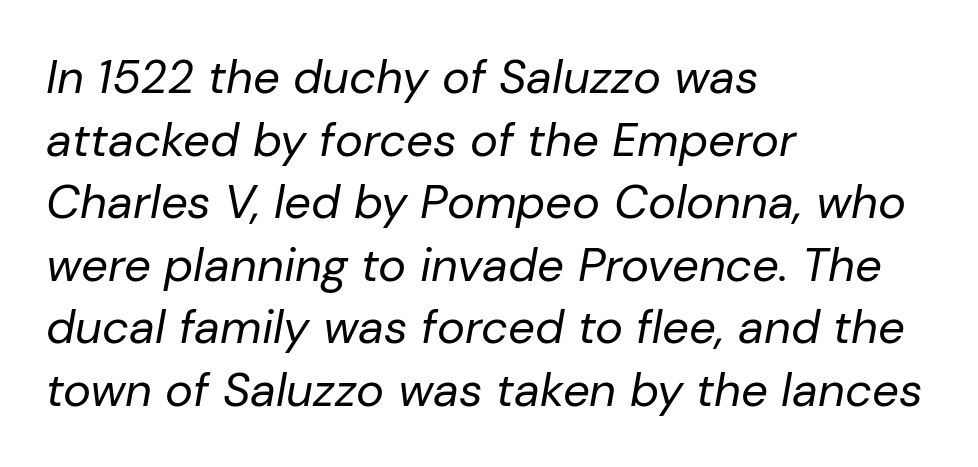
The image shows 47 px regular-weight type, italic (leaning right); set left-aligned, normal line spacing (1.33x), normal letter spacing, not underlined; low stroke contrast and a medium x-height.
